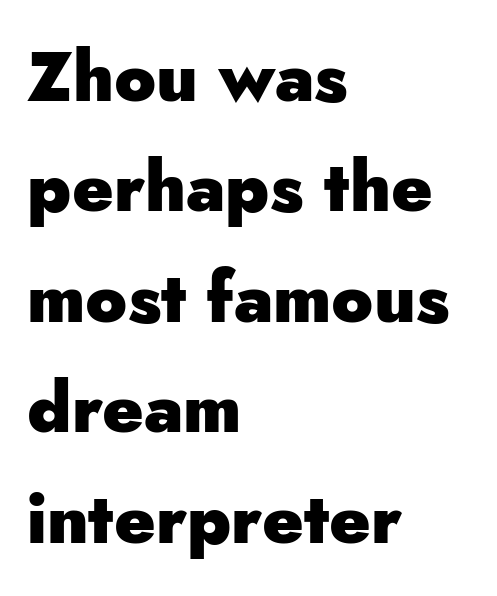
The image shows 69 px heavy sans-serif type, upright; set left-aligned, normal line spacing (1.6x), normal letter spacing, not underlined; low stroke contrast and a small x-height.
